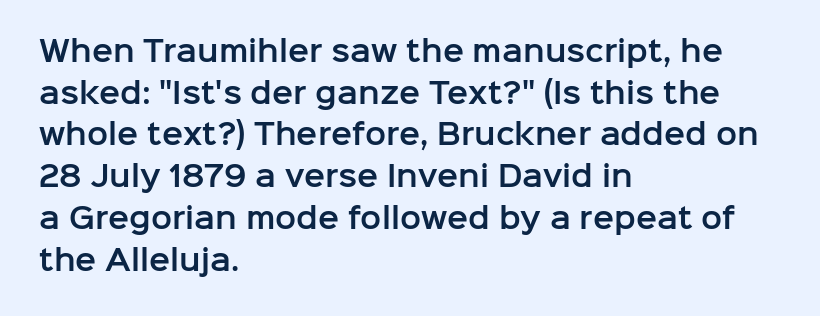
{"serif": "no", "italic": "no", "width": "normal", "stroke_contrast": "low", "x_height": "medium", "monospaced": "no", "underline": "no", "align": "left", "line_spacing": "normal", "line_spacing_ratio": 1.49, "letter_spacing": "normal", "letter_spacing_em": 0.0, "glyph_px": 28}
